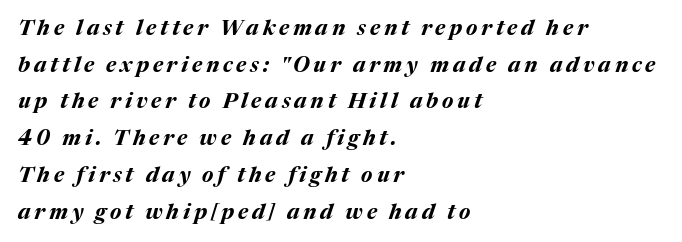
The image shows 21 px bold type, italic (leaning right); set left-aligned, line spacing 1.75x, not underlined.
